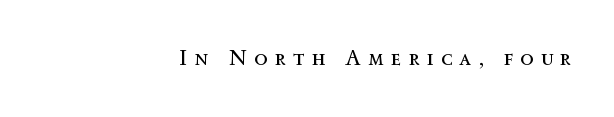
{"italic": "no", "bold": "no", "underline": "no", "align": "right", "letter_spacing": "wide", "letter_spacing_em": 0.33, "glyph_px": 22}
